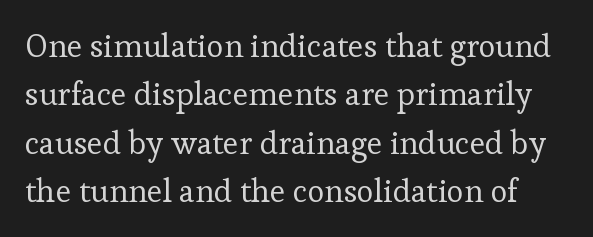
{"serif": "yes", "italic": "no", "bold": "no", "weight": "regular", "width": "normal", "stroke_contrast": "low", "x_height": "medium", "monospaced": "no", "underline": "no", "line_spacing": "normal", "line_spacing_ratio": 1.51, "letter_spacing": "normal", "letter_spacing_em": 0.0, "glyph_px": 32}
